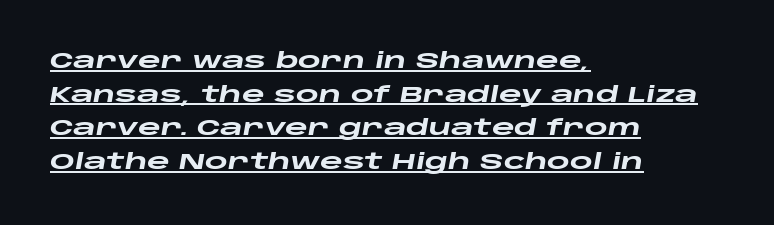
Spacing between characters is what you'd get straight out of the box. Heavy-handed strokes throughout: this text is bold. Somebody hit Ctrl+U on this one — the words are underlined. A normal amount of white space separates one row of letters from the next.
